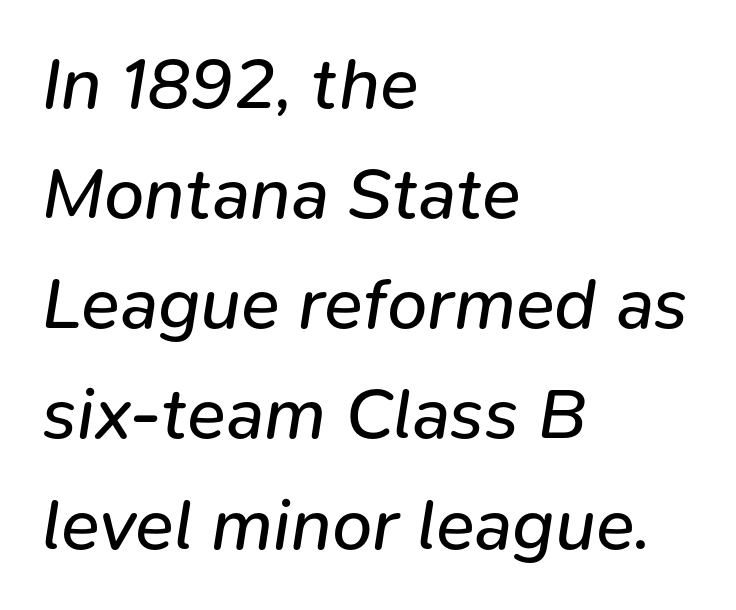
{"italic": "yes", "lean": "right", "slant_degrees": 9, "bold": "no", "weight": "regular", "width": "normal", "stroke_contrast": "low", "x_height": "medium", "monospaced": "no", "underline": "no", "align": "left", "line_spacing": "normal", "line_spacing_ratio": 1.53, "letter_spacing": "normal", "letter_spacing_em": 0.0, "glyph_px": 72}
